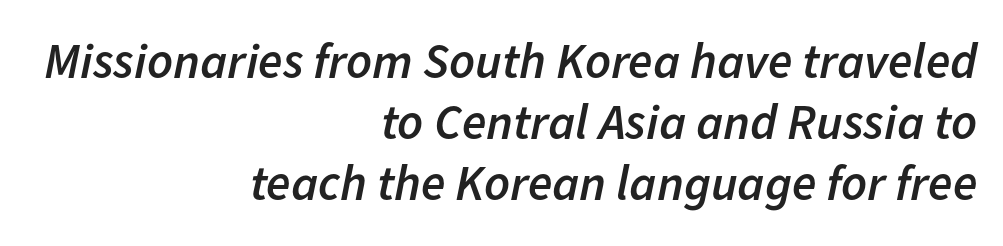
Spacing verdict: proportional, widths tailored to each character. Compared with typical body copy, the letter spacing here is the same. The paragraph shown leans on its right margin. The font is running at a semibold setting, under full bold.
